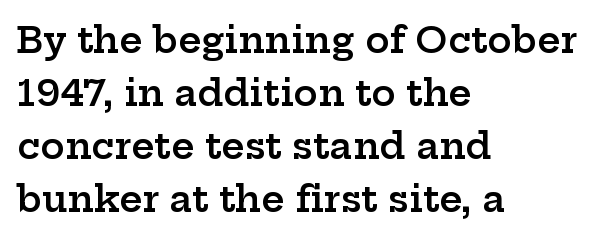
The image shows 36 px semibold, wide serif type, upright; set left-aligned, normal line spacing (1.47x), normal letter spacing, not underlined; low stroke contrast and a medium x-height.
